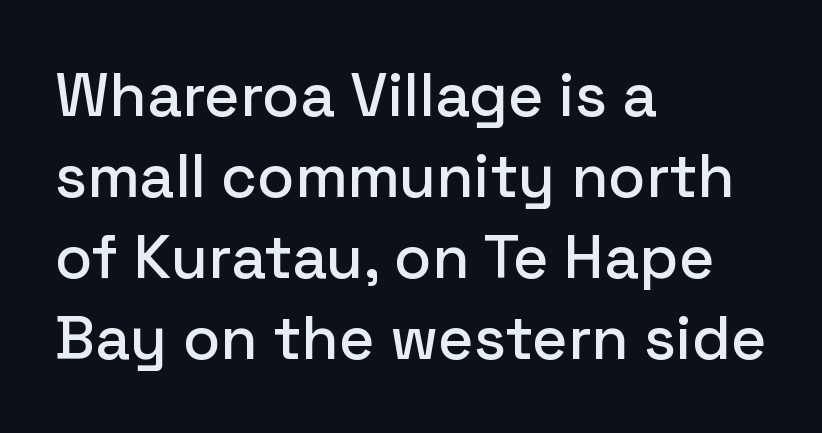
Standard letterfit; no display-style spreading of the glyphs. Nobody drew a line under any word here. The letters carry no serifs — their stems end cleanly without finishing strokes. Notice how descenders clear the ascenders below comfortably — that's standard leading. Posture: upright roman.
